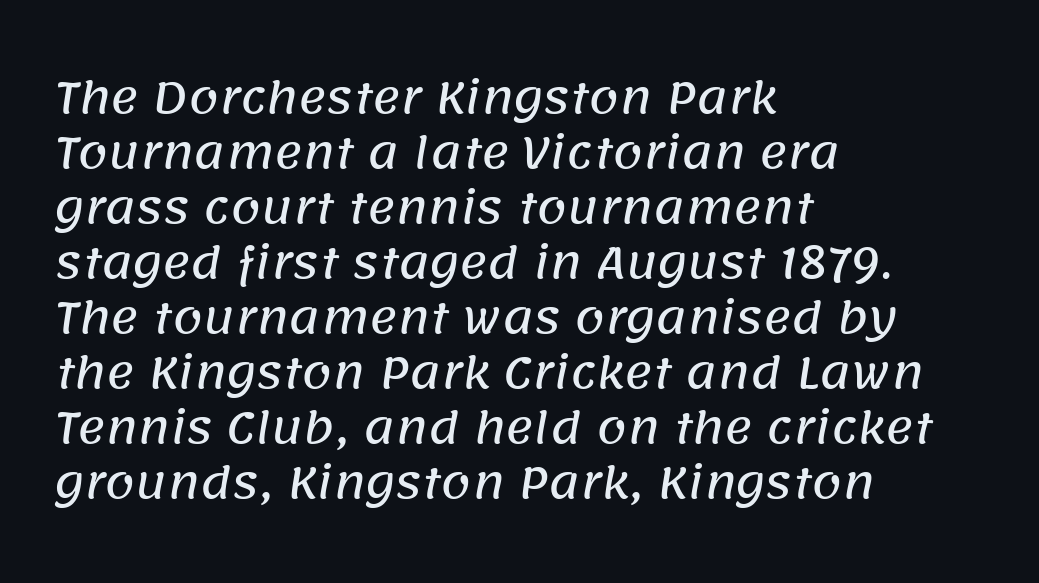
{"serif": "no", "width": "normal", "stroke_contrast": "low", "x_height": "large", "monospaced": "no", "underline": "no", "align": "left", "line_spacing": "normal", "line_spacing_ratio": 1.28, "letter_spacing": "normal", "letter_spacing_em": 0.0, "glyph_px": 43}
